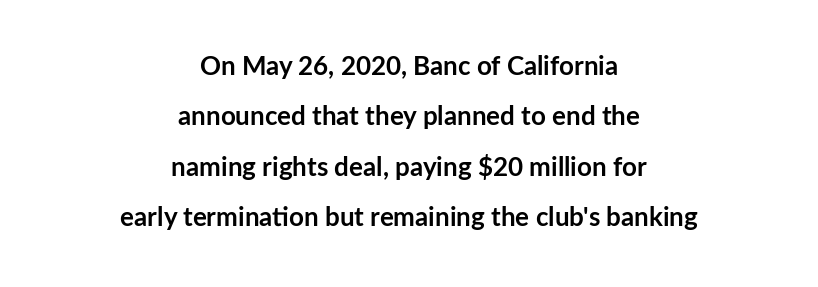
The image shows 26 px bold type, upright; set centered, loose line spacing (1.94x), normal letter spacing, not underlined.
